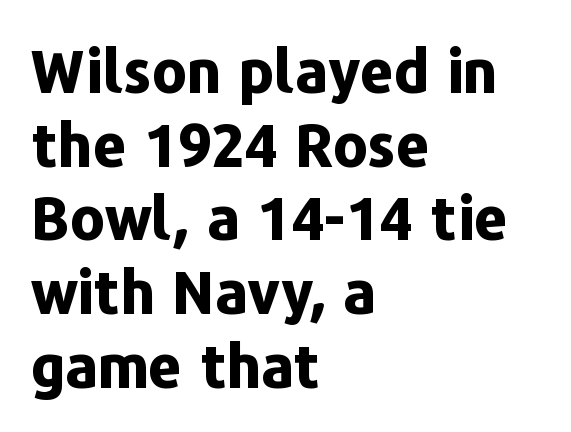
Each letter's strokes conclude bluntly, with no projecting serifs. The face used here is proportionally spaced, like ordinary book or web type. In CSS terms this would be text-align: left. The words here are not underlined. This is heavy type, rendered in bold. You can tell it's not italic because the verticals are truly vertical.
